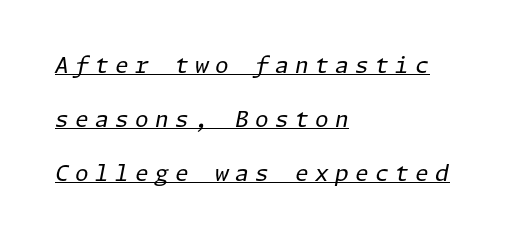
Stem width sits at or under what a default text font uses. The leading is generous, giving the passage an open texture. Decoration check: the copy is underlined. The letters are slanted; this is an italic face. These lines are set flush left with a ragged right edge. Short note: letters widely spaced.
